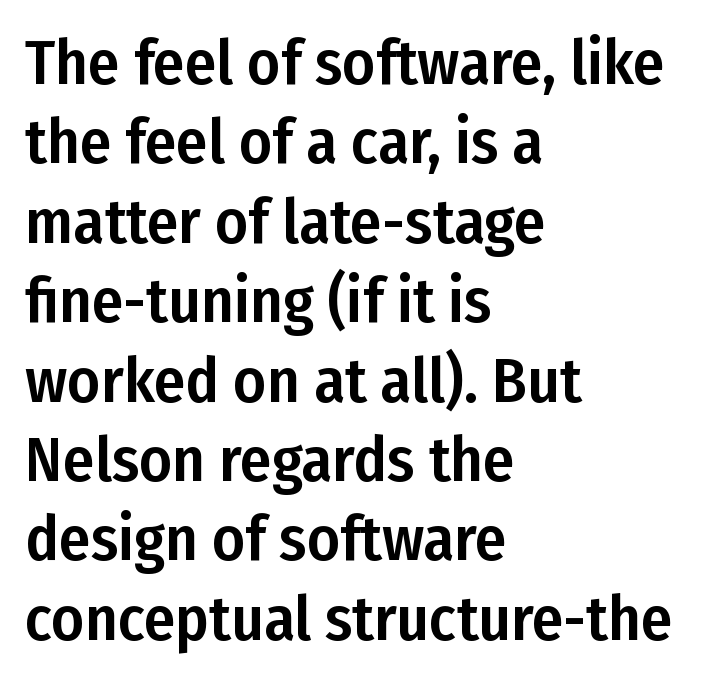
{"serif": "no", "italic": "no", "width": "condensed", "stroke_contrast": "low", "x_height": "medium", "monospaced": "no", "underline": "no", "align": "left", "line_spacing": "normal", "line_spacing_ratio": 1.26, "letter_spacing": "normal", "letter_spacing_em": 0.0, "glyph_px": 63}
